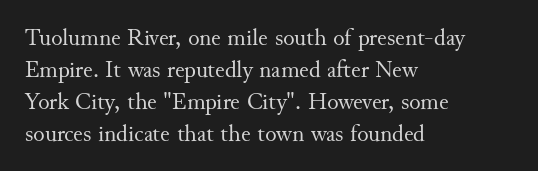
The image shows 24 px text type, upright; set left-aligned, normal line spacing (1.33x), normal letter spacing, not underlined.
